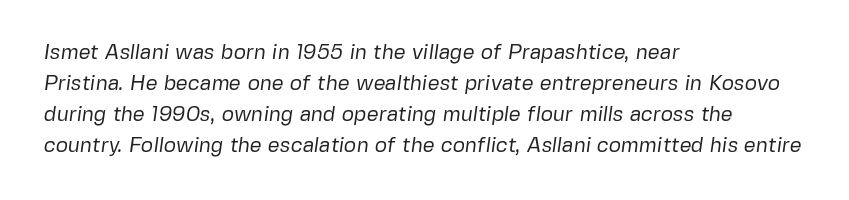
Q: Is the text bold? A: No.
Q: Is the text underlined? A: No.
Q: How is the paragraph aligned? A: Left-aligned.
Q: Is the spacing between letters normal or unusually wide? A: Normal.
Q: Is the spacing between lines tight, normal or loose? A: Normal.
